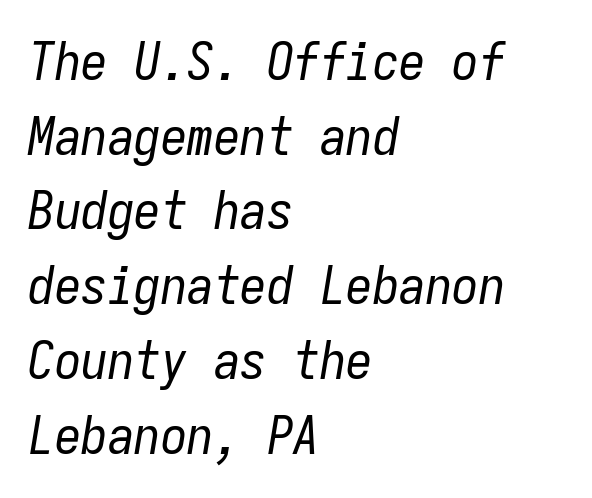
Q: Is the text bold? A: No.
Q: Is the text italic (slanted)? A: Yes, it leans right by about 9 degrees.
Q: Is the text underlined? A: No.
Q: How is the paragraph aligned? A: Left-aligned.
Q: Is the spacing between letters normal or unusually wide? A: Normal.
Q: Is the spacing between lines tight, normal or loose? A: Normal.
Q: Width (condensed, normal, or wide)? A: Condensed.
Q: Stroke contrast? A: Low.
Q: x-height? A: Medium.
Q: Monospaced? A: Yes.
